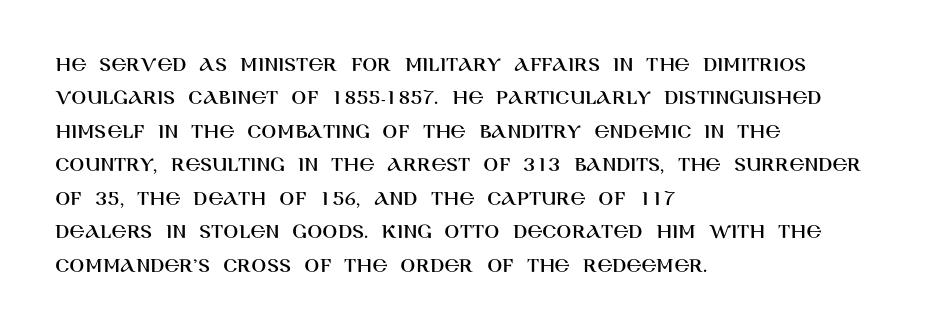
Regarding leading, the lines here are spaced in the standard way. The typography opts for an upright posture over an oblique one. Caption: multi-line text, flush left, ragged right. Nothing unusual about the tracking: characters are spaced as the font intends.
